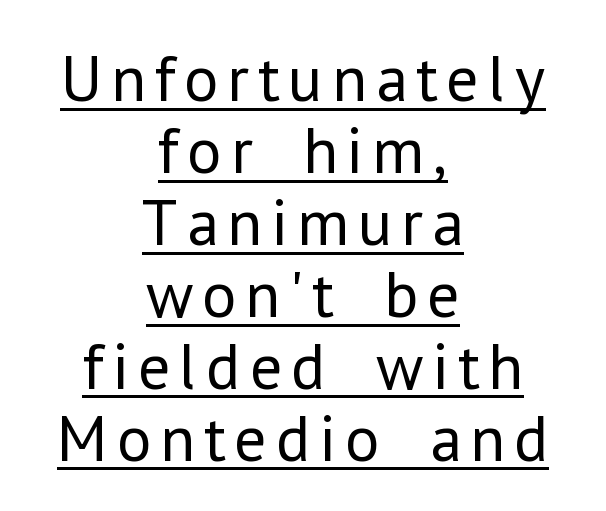
Q: Is the text bold? A: No.
Q: Is the text italic (slanted)? A: No, it is upright.
Q: Is the typeface a serif or a sans-serif typeface? A: Sans-serif.
Q: Is the text underlined? A: Yes.
Q: How is the paragraph aligned? A: Centered.
Q: Is the spacing between lines tight, normal or loose? A: Tight.
Q: Width (condensed, normal, or wide)? A: Normal.
Q: Stroke contrast? A: Low.
Q: x-height? A: Medium.
Q: Monospaced? A: No.
